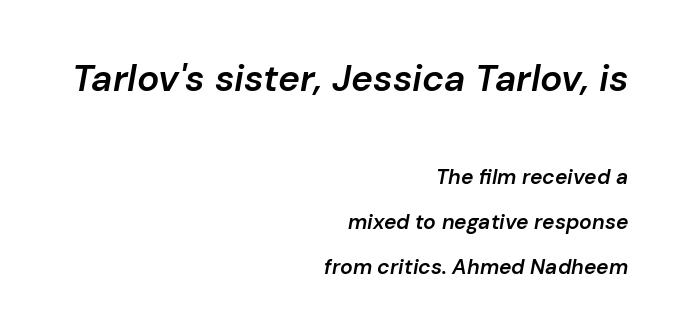
{"italic": "yes", "lean": "right", "slant_degrees": 10, "bold": "semi", "weight": "semibold", "width": "normal", "stroke_contrast": "low", "x_height": "medium", "monospaced": "no", "underline": "no", "align": "right", "line_spacing": "loose", "line_spacing_ratio": 2.15, "letter_spacing": "normal", "letter_spacing_em": 0.0, "larger_block": "first", "size_ratio": 1.76, "glyph_px": 37}
